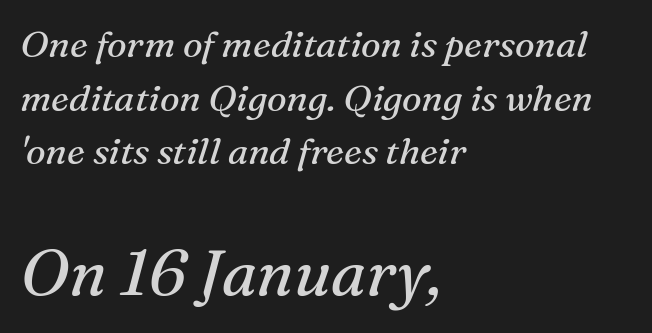
Q: Is the text bold? A: No.
Q: Is the text italic (slanted)? A: Yes, it leans right by about 16 degrees.
Q: Is the typeface a serif or a sans-serif typeface? A: Serif.
Q: Is the text underlined? A: No.
Q: How is the paragraph aligned? A: Left-aligned.
Q: Is the spacing between letters normal or unusually wide? A: Normal.
Q: Is the spacing between lines tight, normal or loose? A: Normal.
Q: Which block of text is set in a larger size, the first (top) or the second (bottom)? A: The second (bottom) one.
Q: Width (condensed, normal, or wide)? A: Normal.
Q: Stroke contrast? A: Medium.
Q: x-height? A: Medium.
Q: Monospaced? A: No.
